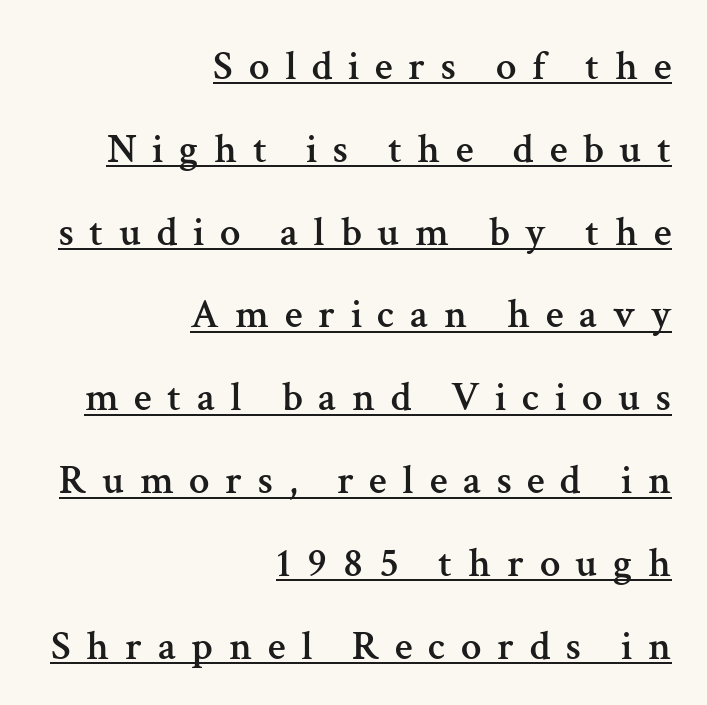
The image shows 41 px serif type, upright; set right-aligned, loose line spacing (2.02x), unusually wide letter spacing (+0.38 em), underlined; medium stroke contrast and a medium x-height.
